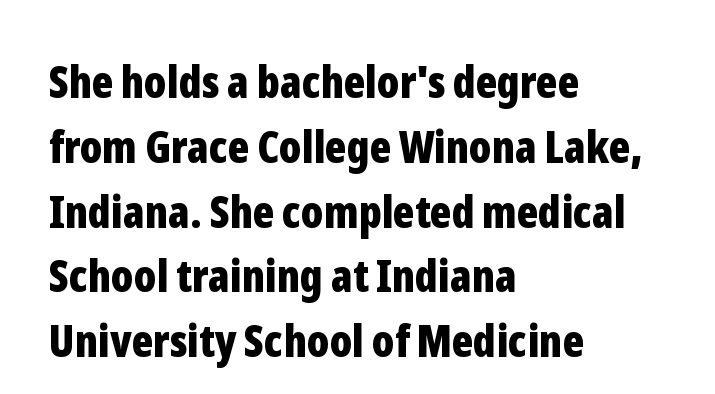
Tracking value appears to be zero — textbook default spacing. Line beginnings align vertically; line endings do not. The axis of the letterforms is exactly vertical. Looks like regular typesetting: each glyph gets only the width it needs. Leading matches the norm, producing a regular column.
